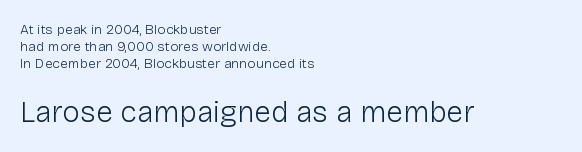
{"serif": "no", "italic": "no", "bold": "no", "weight": "light", "width": "normal", "stroke_contrast": "low", "x_height": "medium", "monospaced": "no", "underline": "no", "align": "left", "line_spacing_ratio": 1.2, "letter_spacing": "normal", "letter_spacing_em": 0.0, "larger_block": "second", "size_ratio": 2.14, "glyph_px": 30}
